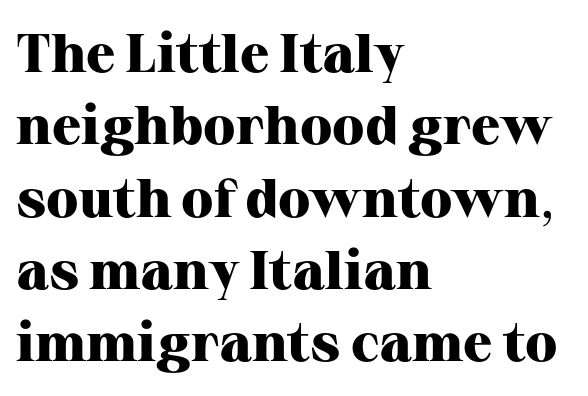
Is the block centered? No — it sits flush against the left margin. Summary of vertical rhythm: regular, with standard interline spacing. A typesetter would call this proportional, since set widths differ per character. Any mark beneath the type? The region is blank.
